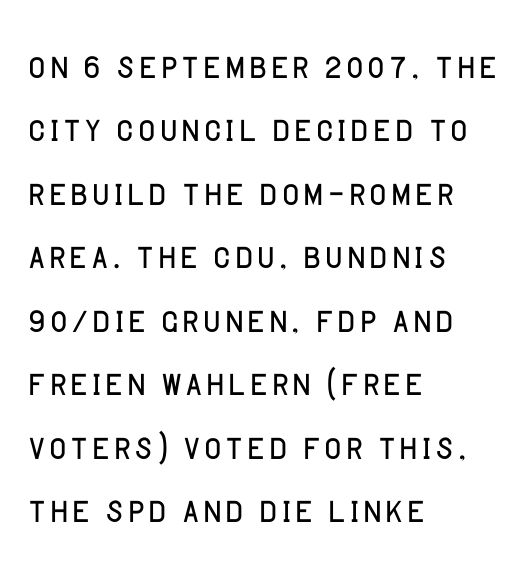
Q: Is the text bold? A: No.
Q: Is the text italic (slanted)? A: No, it is upright.
Q: Is the typeface a serif or a sans-serif typeface? A: Sans-serif.
Q: Is the text underlined? A: No.
Q: How is the paragraph aligned? A: Left-aligned.
Q: Is the spacing between letters normal or unusually wide? A: Normal.
Q: Is the spacing between lines tight, normal or loose? A: Normal.
Q: Width (condensed, normal, or wide)? A: Normal.
Q: Stroke contrast? A: Low.
Q: x-height? A: Large.
Q: Monospaced? A: No.
